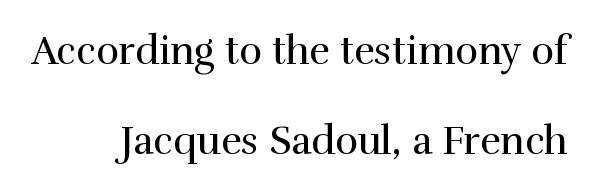
The image shows 39 px regular-weight serif type, upright; set right-aligned, loose line spacing (2.3x), normal letter spacing, not underlined; a medium x-height.
